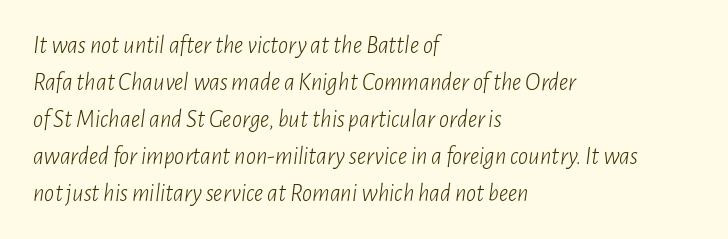
Alignment: flush left. Ink coverage per letter is moderate at most. Unmarked baselines from the first word to the last. Is the type slanted? Yes — the strokes lean at a clear angle. Caption: standard tracking, unaltered. A typesetter would call this leading conventional body-copy spacing.
